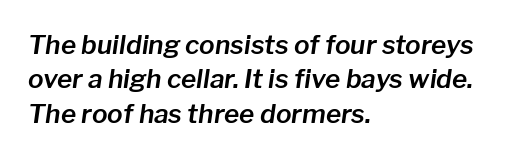
The passage shown has conventional tracking throughout. Each new line begins a customary step beneath the previous one. The glyphs look as if they've been sheared to an angle. The paragraph shown leans on its left margin. Bare-footed words on every line.
